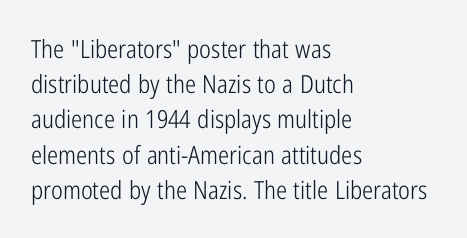
{"italic": "no", "bold": "no", "underline": "no", "align": "left", "line_spacing": "normal", "line_spacing_ratio": 1.41, "letter_spacing": "normal", "letter_spacing_em": 0.0, "glyph_px": 25}
